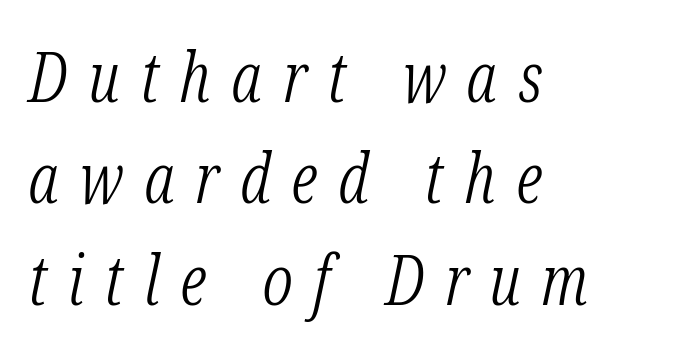
Q: Is the text bold? A: No.
Q: Is the text italic (slanted)? A: Yes, it leans right by about 12 degrees.
Q: Is the typeface a serif or a sans-serif typeface? A: Serif.
Q: Is the text underlined? A: No.
Q: How is the paragraph aligned? A: Left-aligned.
Q: Is the spacing between letters normal or unusually wide? A: Unusually wide.
Q: Is the spacing between lines tight, normal or loose? A: Normal.
Q: Width (condensed, normal, or wide)? A: Condensed.
Q: Stroke contrast? A: Low.
Q: x-height? A: Medium.
Q: Monospaced? A: No.
